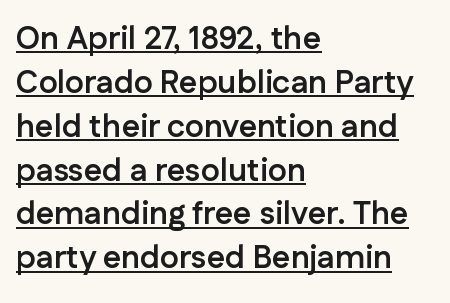
The image shows 32 px semibold sans-serif type, upright; set left-aligned, normal line spacing (1.37x), normal letter spacing, underlined; low stroke contrast and a medium x-height.
